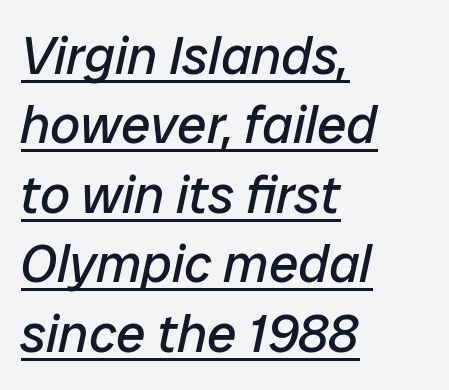
Q: Is the text bold? A: No.
Q: Is the text italic (slanted)? A: Yes, it leans right by about 12 degrees.
Q: Is the text underlined? A: Yes.
Q: How is the paragraph aligned? A: Left-aligned.
Q: Is the spacing between letters normal or unusually wide? A: Normal.
Q: Is the spacing between lines tight, normal or loose? A: Normal.
Q: Width (condensed, normal, or wide)? A: Normal.
Q: Stroke contrast? A: Low.
Q: x-height? A: Medium.
Q: Monospaced? A: No.
